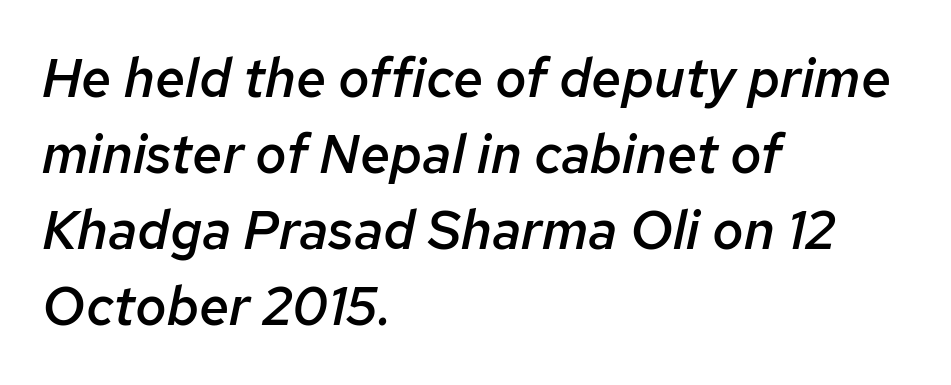
{"italic": "yes", "lean": "right", "slant_degrees": 12, "bold": "semi", "weight": "semibold", "width": "normal", "stroke_contrast": "low", "x_height": "medium", "monospaced": "no", "underline": "no", "align": "left", "line_spacing": "normal", "line_spacing_ratio": 1.41, "letter_spacing": "normal", "letter_spacing_em": 0.0, "glyph_px": 54}
